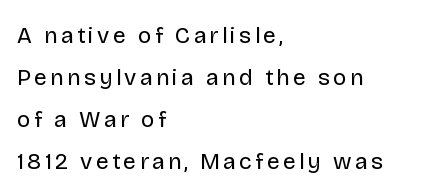
{"italic": "no", "bold": "no", "underline": "no", "align": "left", "line_spacing_ratio": 1.82, "glyph_px": 23}
